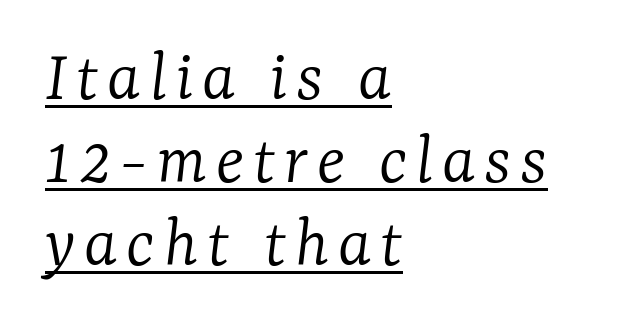
The image shows 74 px light serif type, italic (leaning right); set left-aligned, tight line spacing (1.12x), underlined; low stroke contrast and a medium x-height.
